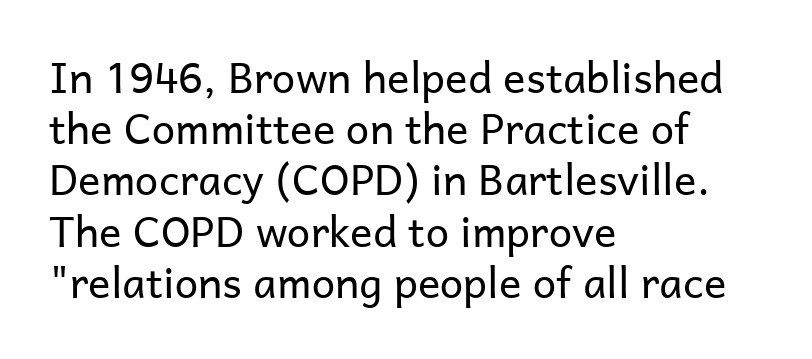
How are the letters spaced? Ordinarily, with no added tracking. This rendering uses left alignment, leaving the right contour irregular. The type family on display is of the sans-serif kind. Clear beneath every line of the passage. Is this a fixed-width face? No — the glyphs have proportional, varying widths.
